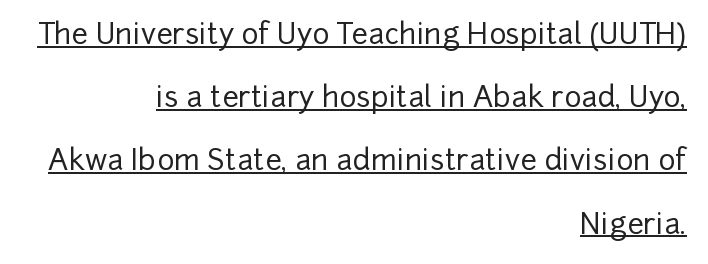
{"serif": "no", "italic": "no", "width": "normal", "stroke_contrast": "low", "x_height": "medium", "monospaced": "no", "underline": "yes", "align": "right", "line_spacing": "loose", "line_spacing_ratio": 2.18, "letter_spacing": "normal", "letter_spacing_em": 0.0, "glyph_px": 29}
